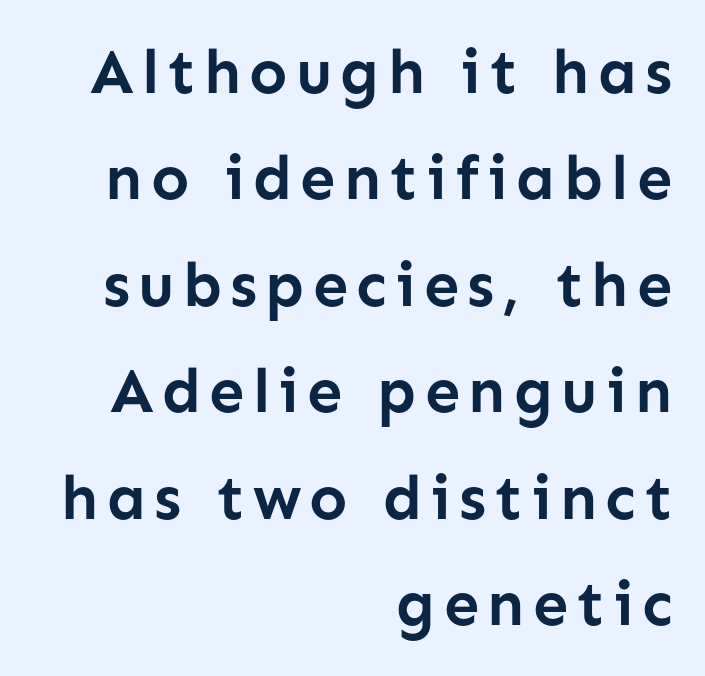
Rows of type keep a routine distance in the vertical direction. Typeset ragged left — the right edge is the straight one. As a designer I'd log this as weight 700, bold. Nothing sits at the stroke ends, so this counts as sans-serif.
